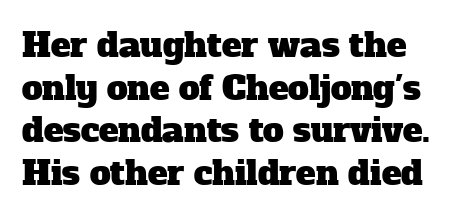
Q: Is the typeface a serif or a sans-serif typeface? A: Serif.
Q: Is the text underlined? A: No.
Q: How is the paragraph aligned? A: Left-aligned.
Q: Is the spacing between letters normal or unusually wide? A: Normal.
Q: Is the spacing between lines tight, normal or loose? A: Normal.
Q: Width (condensed, normal, or wide)? A: Normal.
Q: Stroke contrast? A: Low.
Q: x-height? A: Medium.
Q: Monospaced? A: No.
